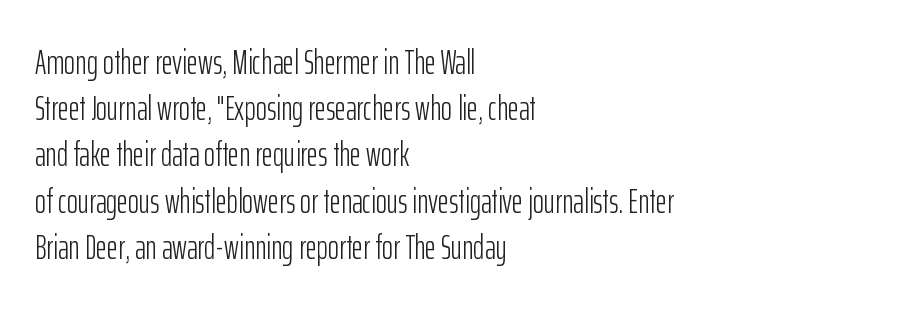
Unlike a traditional serif, this face leaves its strokes unadorned. The rendering keeps characters at their native spacing. A student would call this left alignment; a typographer would say flush left, rag right. Summary of vertical rhythm: regular, with standard interline spacing. The letters advance in unequal steps, a hallmark of proportional type. The cut favours lightness, reaching ordinary text weight at its darkest.
